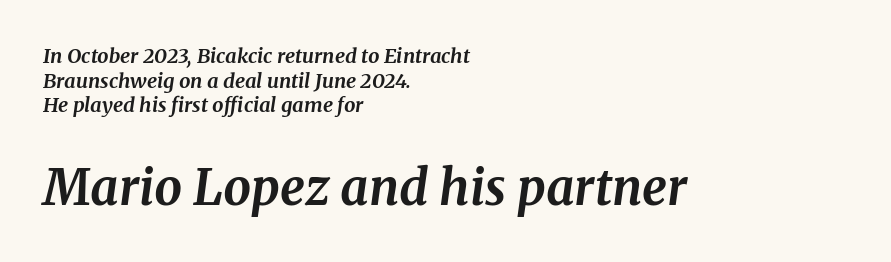
Q: Is the text bold? A: Yes.
Q: Is the text italic (slanted)? A: Yes, it leans right by about 8 degrees.
Q: Is the typeface a serif or a sans-serif typeface? A: Serif.
Q: Is the text underlined? A: No.
Q: How is the paragraph aligned? A: Left-aligned.
Q: Is the spacing between letters normal or unusually wide? A: Normal.
Q: Which block of text is set in a larger size, the first (top) or the second (bottom)? A: The second (bottom) one.
Q: Width (condensed, normal, or wide)? A: Normal.
Q: Stroke contrast? A: Medium.
Q: x-height? A: Medium.
Q: Monospaced? A: No.
